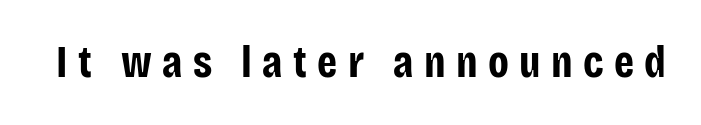
{"serif": "no", "italic": "no", "bold": "yes", "weight": "bold", "width": "condensed", "stroke_contrast": "low", "x_height": "large", "monospaced": "no", "underline": "no", "letter_spacing": "wide", "letter_spacing_em": 0.23, "glyph_px": 45}
